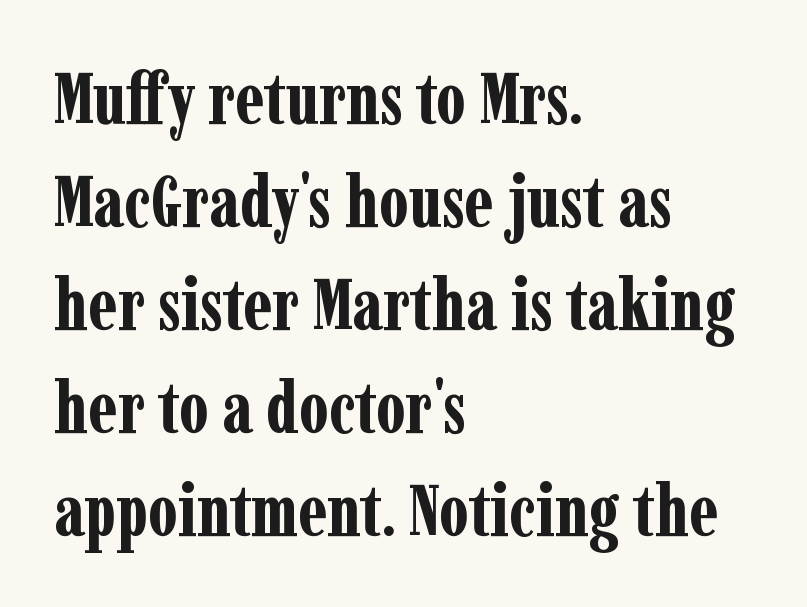
Posture: straight, roman, zero tilt. In terms of letterspacing, this is plain default setting. Each glyph is drawn with heavy, bold strokes. Bare-footed words on every line. Spacing verdict: proportional, widths tailored to each character. Vertically, the passage feels balanced, rows spaced as you'd expect.
